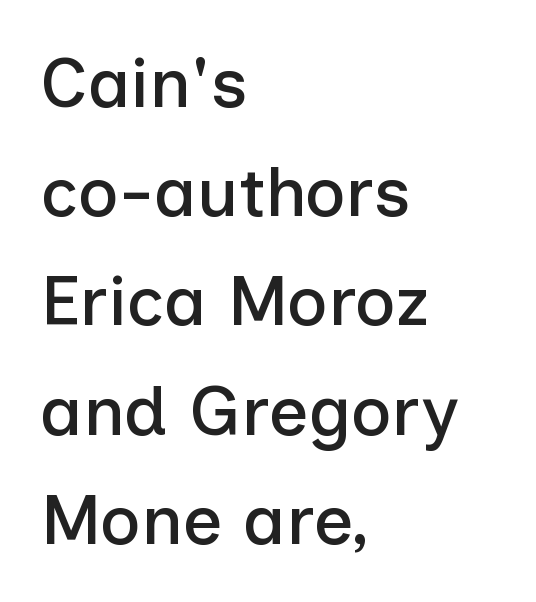
The type is set solid horizontally, with unmodified tracking. If you measured baseline to baseline, you'd find a middling distance. These lines stack with their left ends in a neat column. The face used here is a sans, in the tradition of grotesques and geometrics. Proportional: the letters do not fall into vertical columns. Posture: straight, roman, zero tilt.
